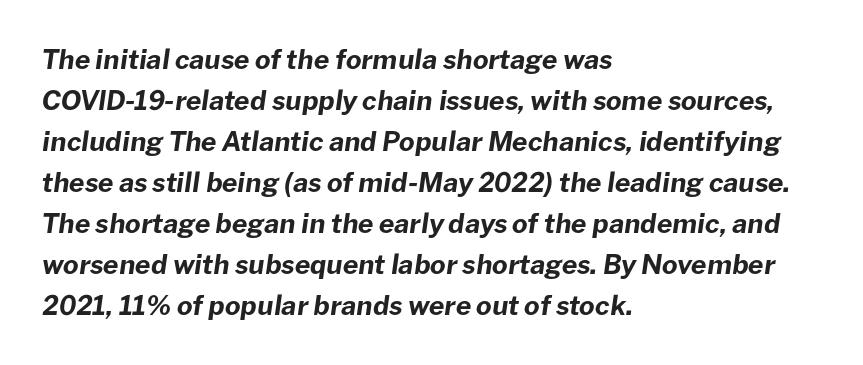
Q: Is the text bold? A: Yes.
Q: Is the text italic (slanted)? A: Yes, it leans right by about 8 degrees.
Q: Is the text underlined? A: No.
Q: How is the paragraph aligned? A: Left-aligned.
Q: Is the spacing between letters normal or unusually wide? A: Normal.
Q: Is the spacing between lines tight, normal or loose? A: Normal.
